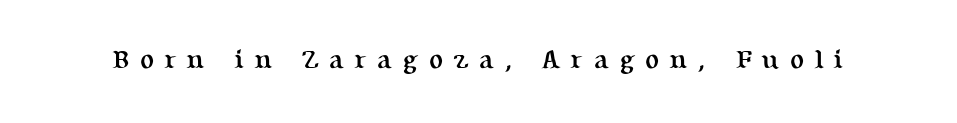
The image shows 26 px bold type, upright; set unusually wide letter spacing (+0.4 em), not underlined.
